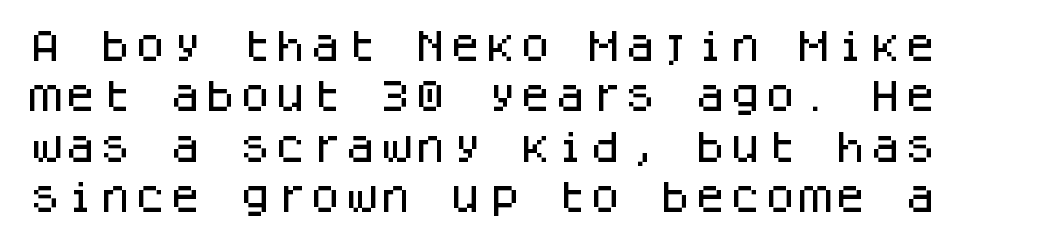
Nope, no serifs anywhere on these letters. Does the lettering tilt? It doesn't — this is upright. Rule under the text: the space is simply empty. This sample has the even, mechanical cadence of fixed-width lettering. Between one letter and the next there's only the usual sliver of space.
